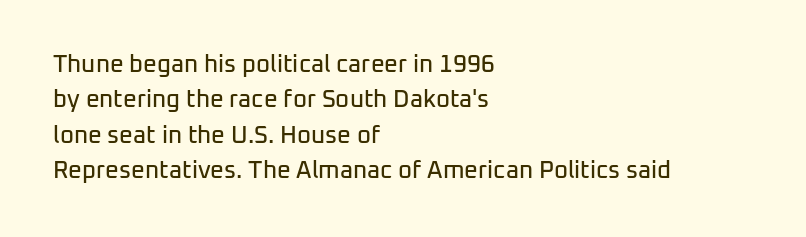
Q: Is the text italic (slanted)? A: No, it is upright.
Q: Is the text underlined? A: No.
Q: How is the paragraph aligned? A: Left-aligned.
Q: Is the spacing between letters normal or unusually wide? A: Normal.
Q: Is the spacing between lines tight, normal or loose? A: Normal.
